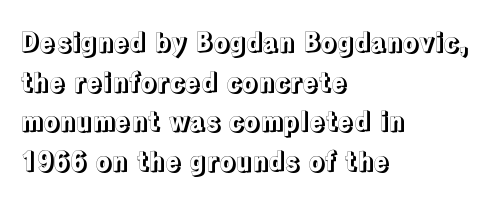
Interline gaps are of average width in this sample. The type sits square on the baseline with zero lean. Just letters on the line, the space beneath them empty. Students, note that the glyphs here touch the page at normal intervals. The rendering anchors every line to the left-hand side.
